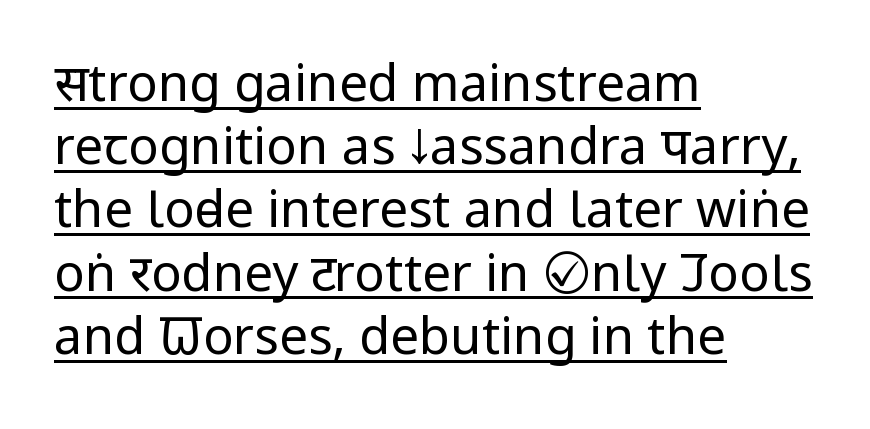
The image shows 51 px regular-weight, condensed sans-serif type, upright; set left-aligned, line spacing 1.24x, normal letter spacing, underlined; low stroke contrast and a large x-height.
